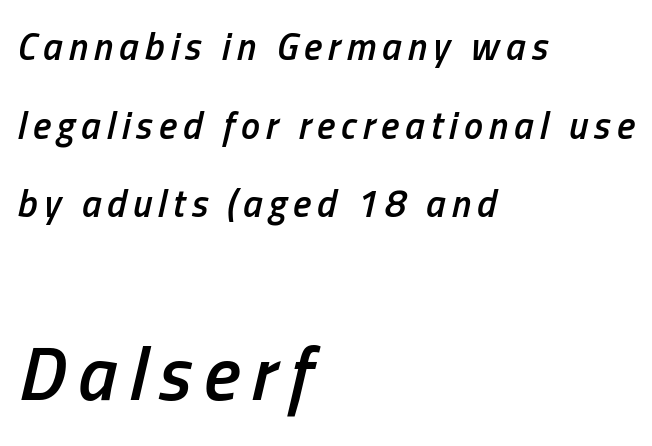
Q: Is the text bold? A: Semi-bold.
Q: Is the text italic (slanted)? A: Yes, it leans right by about 13 degrees.
Q: Is the text underlined? A: No.
Q: How is the paragraph aligned? A: Left-aligned.
Q: Is the spacing between lines tight, normal or loose? A: Loose.
Q: Which block of text is set in a larger size, the first (top) or the second (bottom)? A: The second (bottom) one.
Q: Width (condensed, normal, or wide)? A: Condensed.
Q: Stroke contrast? A: Low.
Q: x-height? A: Medium.
Q: Monospaced? A: No.
